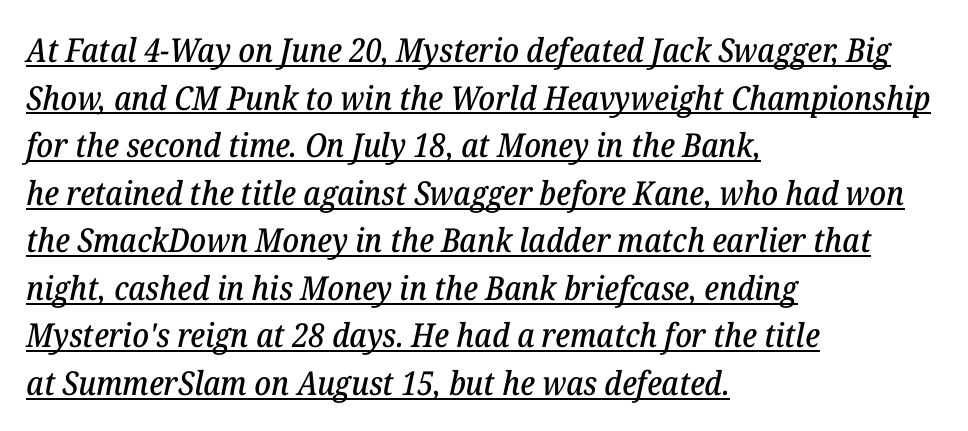
The image shows 33 px serif type, italic (leaning right); set left-aligned, normal line spacing (1.44x), normal letter spacing, underlined; low stroke contrast and a medium x-height.
